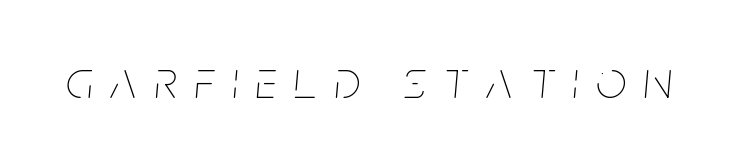
{"italic": "yes", "lean": "right", "slant_degrees": 5, "bold": "no", "weight": "thin", "width": "condensed", "stroke_contrast": "low", "x_height": "large", "monospaced": "no", "underline": "no", "letter_spacing": "wide", "letter_spacing_em": 0.34, "glyph_px": 53}
